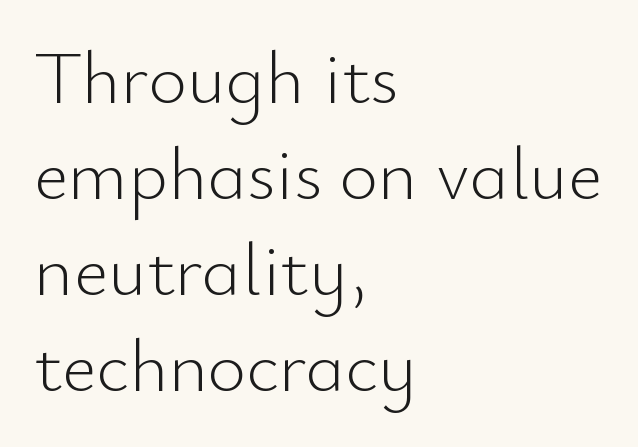
{"serif": "no", "italic": "no", "bold": "no", "weight": "light", "width": "normal", "stroke_contrast": "low", "x_height": "small", "monospaced": "no", "underline": "no", "align": "left", "line_spacing": "normal", "line_spacing_ratio": 1.28, "letter_spacing": "normal", "letter_spacing_em": 0.0, "glyph_px": 75}
